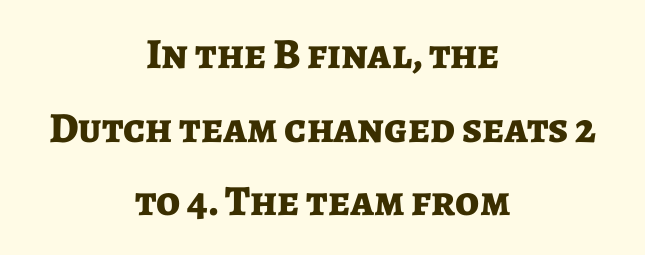
Do the characters align in a grid? No, the font is proportional. Typeset on center — no edge is straight. I'd call this a sans setting — the letters go barefoot. Anything drawn beneath the words? Only blank space.
